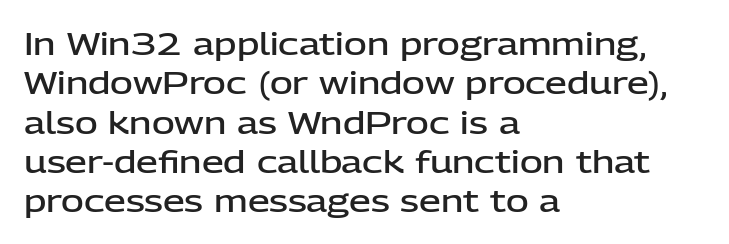
{"serif": "no", "italic": "no", "bold": "semi", "weight": "semibold", "width": "normal", "stroke_contrast": "low", "x_height": "medium", "monospaced": "no", "underline": "no", "align": "left", "line_spacing": "normal", "line_spacing_ratio": 1.27, "letter_spacing": "normal", "letter_spacing_em": 0.0, "glyph_px": 31}
